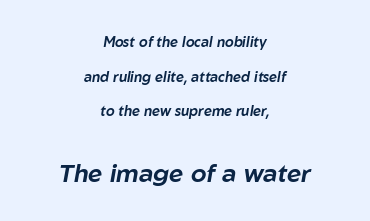
{"italic": "yes", "lean": "right", "slant_degrees": 10, "underline": "no", "align": "center", "line_spacing": "loose", "line_spacing_ratio": 2.48, "letter_spacing": "normal", "letter_spacing_em": 0.0, "larger_block": "second", "size_ratio": 1.79, "glyph_px": 25}
